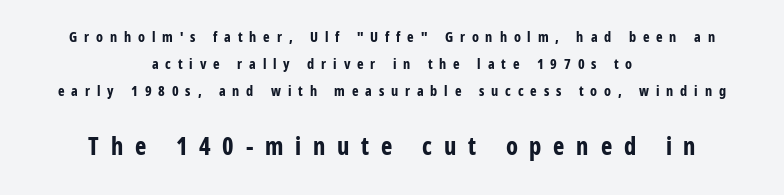
{"italic": "no", "bold": "yes", "underline": "no", "align": "center", "line_spacing": "loose", "line_spacing_ratio": 1.92, "letter_spacing": "wide", "letter_spacing_em": 0.49, "larger_block": "second", "size_ratio": 1.71, "glyph_px": 24}
